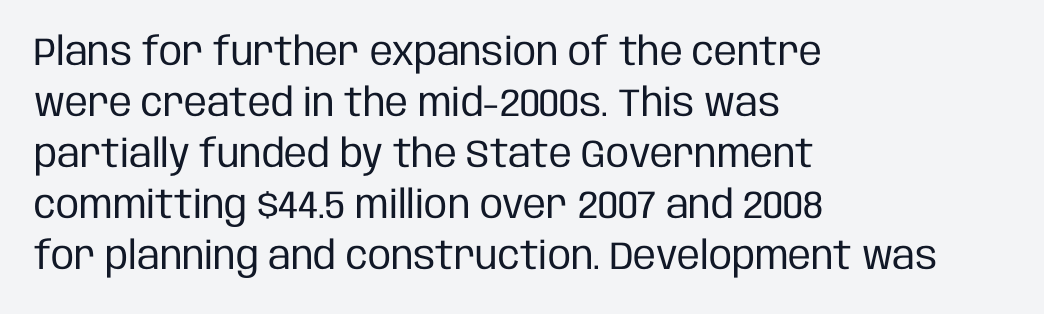
{"serif": "no", "italic": "no", "bold": "no", "weight": "regular", "width": "condensed", "stroke_contrast": "low", "x_height": "large", "monospaced": "no", "underline": "no", "align": "left", "line_spacing": "normal", "line_spacing_ratio": 1.31, "letter_spacing": "normal", "letter_spacing_em": 0.0, "glyph_px": 39}
